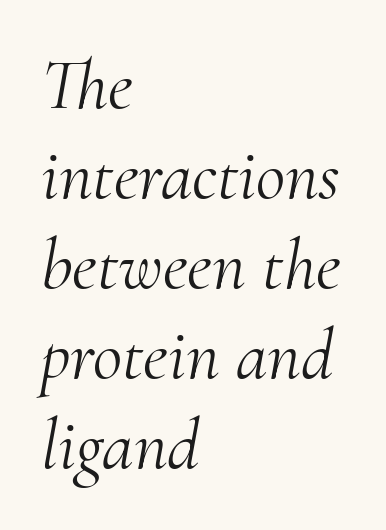
Q: Is the text bold? A: No.
Q: Is the text italic (slanted)? A: Yes, it leans right by about 10 degrees.
Q: Is the typeface a serif or a sans-serif typeface? A: Serif.
Q: Is the text underlined? A: No.
Q: How is the paragraph aligned? A: Left-aligned.
Q: Is the spacing between letters normal or unusually wide? A: Normal.
Q: Is the spacing between lines tight, normal or loose? A: Normal.
Q: Width (condensed, normal, or wide)? A: Normal.
Q: Stroke contrast? A: Medium.
Q: x-height? A: Small.
Q: Monospaced? A: No.
